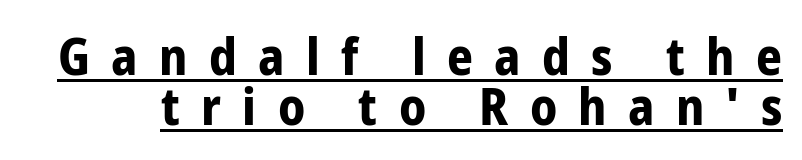
Q: Is the text bold? A: Yes.
Q: Is the text italic (slanted)? A: No, it is upright.
Q: Is the typeface a serif or a sans-serif typeface? A: Sans-serif.
Q: Is the text underlined? A: Yes.
Q: Is the spacing between letters normal or unusually wide? A: Unusually wide.
Q: Is the spacing between lines tight, normal or loose? A: Tight.
Q: Width (condensed, normal, or wide)? A: Condensed.
Q: Stroke contrast? A: Low.
Q: x-height? A: Medium.
Q: Monospaced? A: No.
